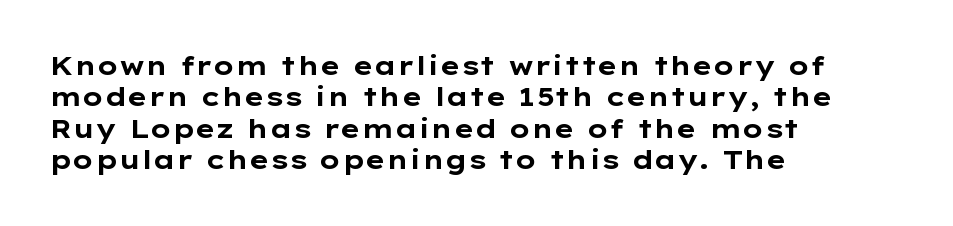
{"italic": "no", "bold": "yes", "underline": "no", "align": "left", "line_spacing_ratio": 1.21, "letter_spacing": "normal", "letter_spacing_em": 0.0, "glyph_px": 26}
